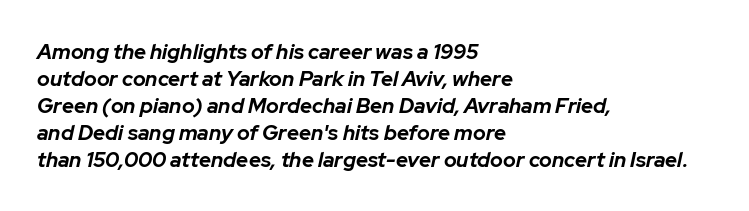
{"italic": "yes", "lean": "right", "slant_degrees": 12, "bold": "yes", "underline": "no", "align": "left", "line_spacing": "normal", "line_spacing_ratio": 1.28, "letter_spacing": "normal", "letter_spacing_em": 0.0, "glyph_px": 21}
